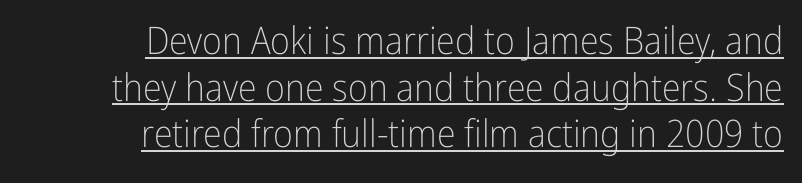
The image shows 38 px light, condensed sans-serif type, upright; set right-aligned, line spacing 1.23x, normal letter spacing, underlined; low stroke contrast and a medium x-height.
